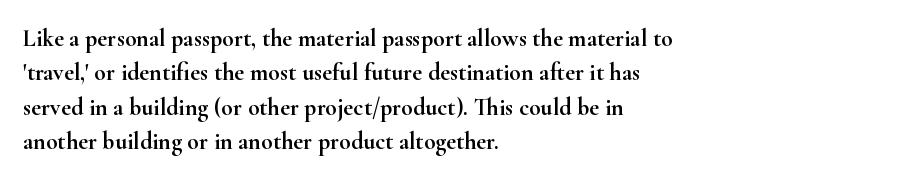
The rows are spaced the way most documents space them. Italic: no, the glyphs are upright roman. Reading down the block, your eye returns to a fixed left position each line. The words here are not underlined. Nothing unusual about the tracking: characters are spaced as the font intends.
